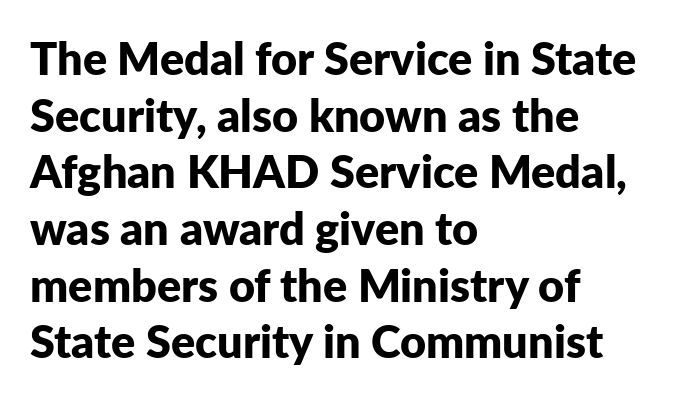
{"serif": "no", "italic": "no", "bold": "yes", "weight": "bold", "width": "normal", "stroke_contrast": "low", "x_height": "medium", "monospaced": "no", "underline": "no", "align": "left", "line_spacing": "normal", "line_spacing_ratio": 1.26, "letter_spacing": "normal", "letter_spacing_em": 0.0, "glyph_px": 45}
